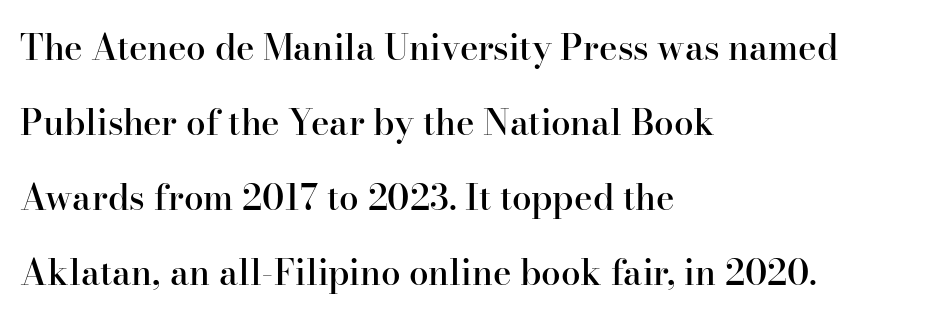
Strokes here are thickened, but only to semibold level. Which margin do the lines hug? The left one — the right edge is uneven. Examine the stroke ends and you'll spot serifs. Each row of text sits above clean, open space.
